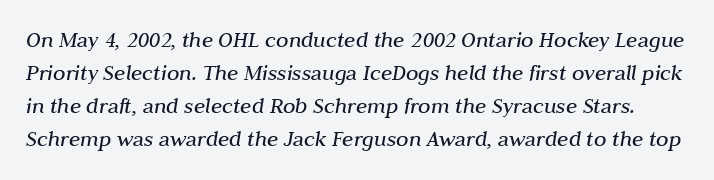
Q: Is the text bold? A: No.
Q: Is the text italic (slanted)? A: Yes, it leans right by about 10 degrees.
Q: Is the text underlined? A: No.
Q: Is the spacing between letters normal or unusually wide? A: Normal.
Q: Is the spacing between lines tight, normal or loose? A: Normal.
